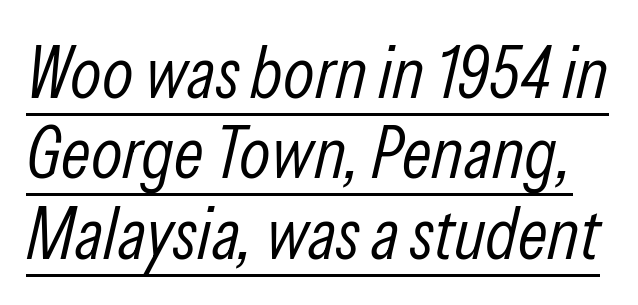
Does the leading feel generous? Not at all — it's pinched. Check the space under the baseline: a stroke is drawn there. Weight: in the light-to-regular range. The face used here is proportionally spaced, like ordinary book or web type.
